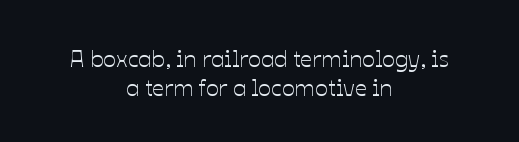
{"italic": "no", "underline": "no", "align": "center", "line_spacing_ratio": 1.19, "letter_spacing": "normal", "letter_spacing_em": 0.0, "glyph_px": 24}
